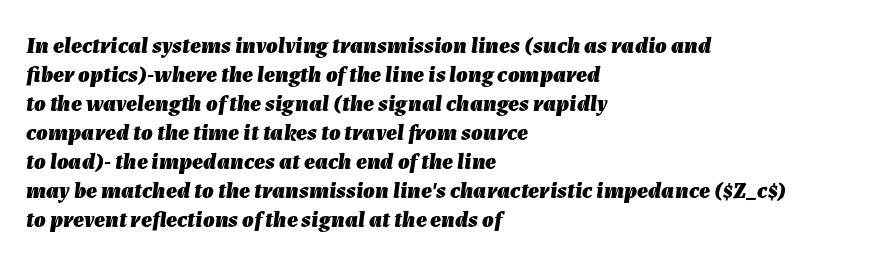
The rendering applies a slant to the glyphs. Successive baselines arrive at the customary interval. These lines keep a tight, regular rhythm from letter to letter. Is the block centered? No — it sits flush against the left margin. Weight: bold.
